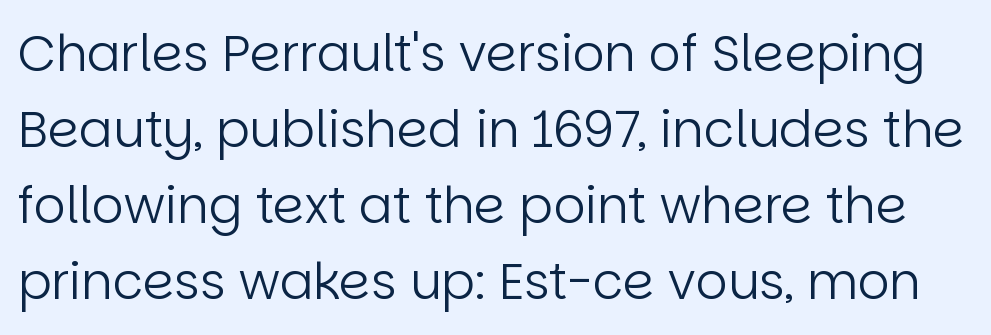
The image shows 50 px regular-weight sans-serif type, upright; set normal line spacing (1.52x), normal letter spacing, not underlined; low stroke contrast and a large x-height.
